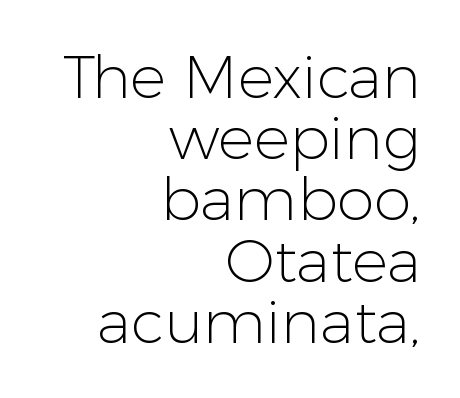
The image shows 60 px light sans-serif type, upright; set right-aligned, tight line spacing (1.02x), normal letter spacing, not underlined; low stroke contrast and a medium x-height.
